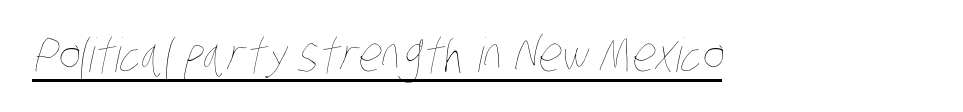
Is this a fixed-width face? No — the glyphs have proportional, varying widths. Each stroke keeps to a modest, everyday thickness or less. Each line of the rendering has a horizontal stroke beneath the glyphs. Look at the tracking — it's just the regular setting, nothing added.
